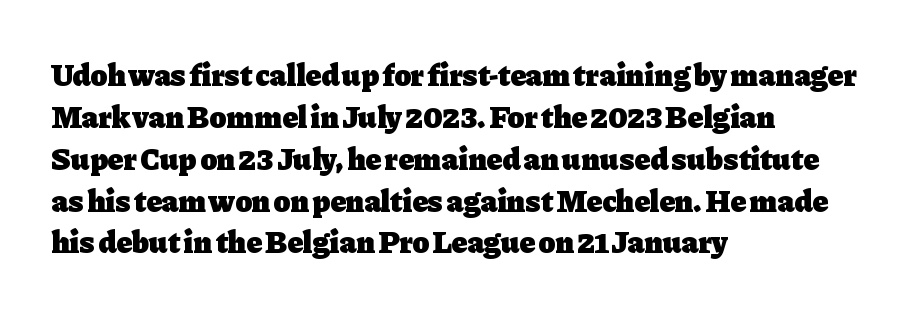
Q: Is the text bold? A: Yes.
Q: Is the text italic (slanted)? A: No, it is upright.
Q: Is the typeface a serif or a sans-serif typeface? A: Serif.
Q: Is the text underlined? A: No.
Q: How is the paragraph aligned? A: Left-aligned.
Q: Is the spacing between letters normal or unusually wide? A: Normal.
Q: Is the spacing between lines tight, normal or loose? A: Normal.
Q: Width (condensed, normal, or wide)? A: Normal.
Q: Stroke contrast? A: Low.
Q: x-height? A: Medium.
Q: Monospaced? A: No.
